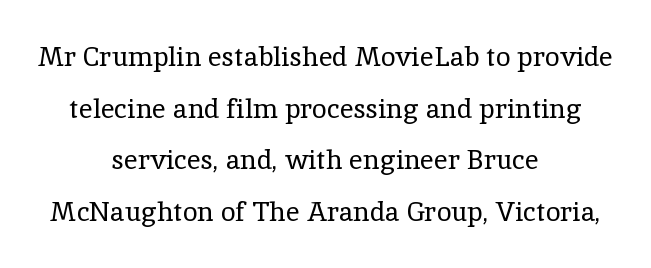
Counters stay open thanks to moderate or lighter strokes. The type is set solid horizontally, with unmodified tracking. Honestly, there is no underline to notice here at all. When letters stand straight like this, we call the style roman or upright.
